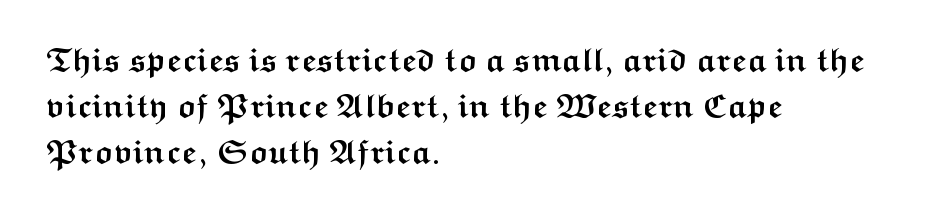
Q: Is the text bold? A: Yes.
Q: Is the text italic (slanted)? A: No, it is upright.
Q: Is the typeface a serif or a sans-serif typeface? A: Sans-serif.
Q: Is the text underlined? A: No.
Q: How is the paragraph aligned? A: Left-aligned.
Q: Is the spacing between letters normal or unusually wide? A: Normal.
Q: Is the spacing between lines tight, normal or loose? A: Normal.
Q: Width (condensed, normal, or wide)? A: Wide.
Q: Stroke contrast? A: Medium.
Q: x-height? A: Medium.
Q: Monospaced? A: No.
